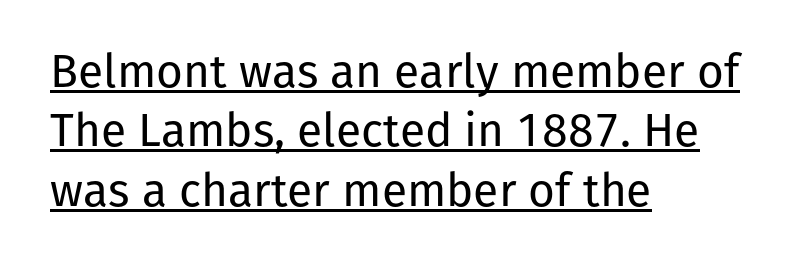
These lines are composed in type without serifs. A normal amount of white space separates one row of letters from the next. These lines were composed using upright roman letters. Each line of the rendering has a horizontal stroke beneath the glyphs.
